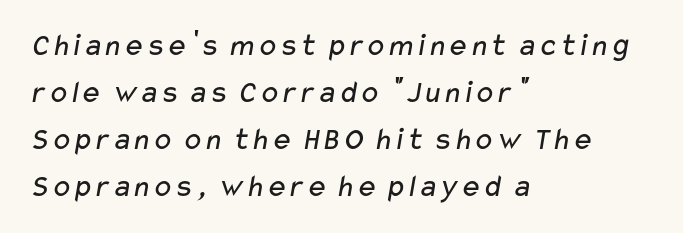
The image shows 32 px regular-weight, wide sans-serif type; set left-aligned, normal line spacing (1.47x), normal letter spacing, not underlined; low stroke contrast and a medium x-height.
